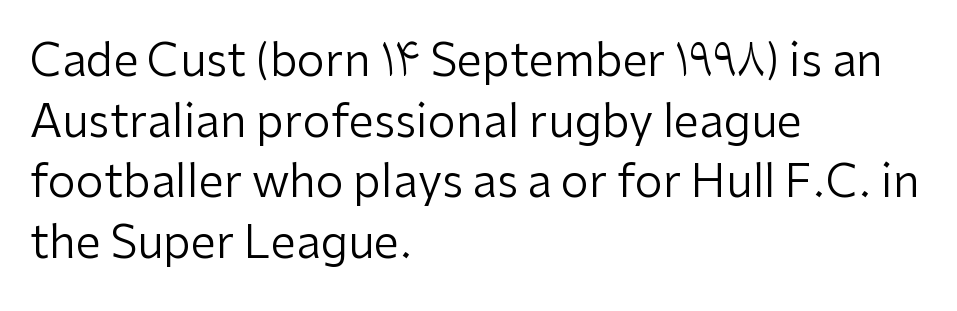
The image shows 45 px regular-weight sans-serif type, upright; set left-aligned, normal line spacing (1.35x), normal letter spacing, not underlined; low stroke contrast and a medium x-height.
